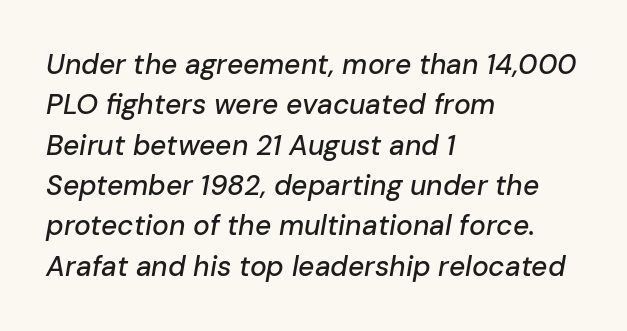
{"italic": "yes", "lean": "right", "slant_degrees": 10, "width": "normal", "stroke_contrast": "low", "x_height": "medium", "monospaced": "no", "underline": "no", "align": "left", "line_spacing": "normal", "line_spacing_ratio": 1.44, "letter_spacing": "normal", "letter_spacing_em": 0.0, "glyph_px": 28}
